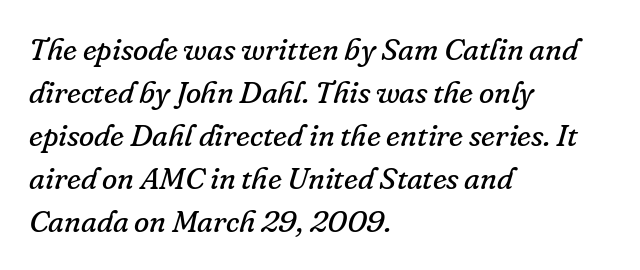
Q: Is the text bold? A: No.
Q: Is the text italic (slanted)? A: Yes, it leans right by about 16 degrees.
Q: Is the typeface a serif or a sans-serif typeface? A: Serif.
Q: Is the text underlined? A: No.
Q: How is the paragraph aligned? A: Left-aligned.
Q: Is the spacing between letters normal or unusually wide? A: Normal.
Q: Is the spacing between lines tight, normal or loose? A: Normal.
Q: Width (condensed, normal, or wide)? A: Normal.
Q: Stroke contrast? A: Low.
Q: x-height? A: Small.
Q: Monospaced? A: No.
